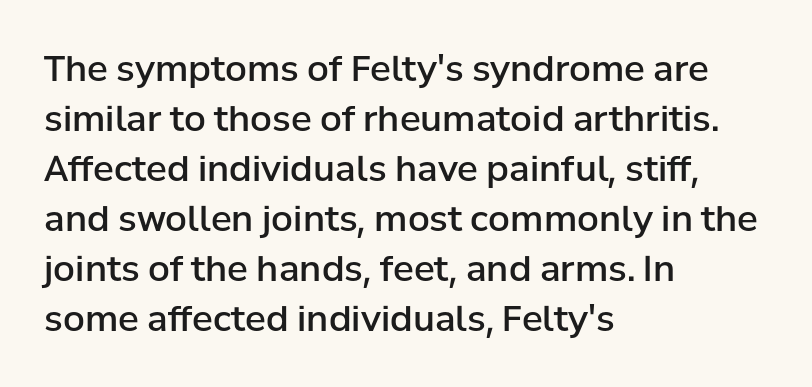
Q: Is the text bold? A: Semi-bold.
Q: Is the text italic (slanted)? A: No, it is upright.
Q: Is the typeface a serif or a sans-serif typeface? A: Sans-serif.
Q: Is the text underlined? A: No.
Q: How is the paragraph aligned? A: Left-aligned.
Q: Is the spacing between letters normal or unusually wide? A: Normal.
Q: Is the spacing between lines tight, normal or loose? A: Normal.
Q: Width (condensed, normal, or wide)? A: Normal.
Q: Stroke contrast? A: Low.
Q: x-height? A: Medium.
Q: Monospaced? A: No.
